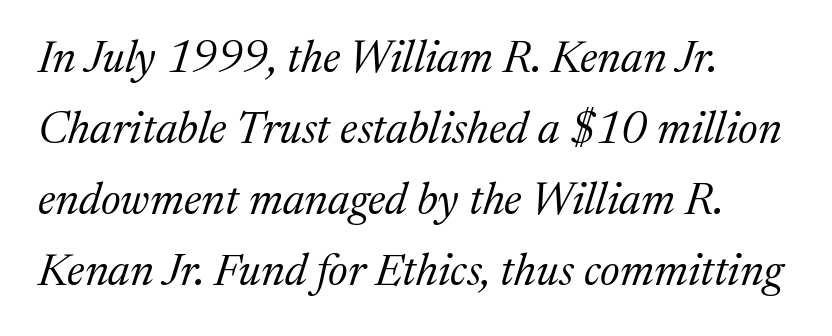
Q: Is the text bold? A: No.
Q: Is the text italic (slanted)? A: Yes, it leans right by about 17 degrees.
Q: Is the typeface a serif or a sans-serif typeface? A: Serif.
Q: Is the text underlined? A: No.
Q: How is the paragraph aligned? A: Left-aligned.
Q: Is the spacing between letters normal or unusually wide? A: Normal.
Q: Is the spacing between lines tight, normal or loose? A: Normal.
Q: Width (condensed, normal, or wide)? A: Normal.
Q: Stroke contrast? A: Medium.
Q: x-height? A: Medium.
Q: Monospaced? A: No.
